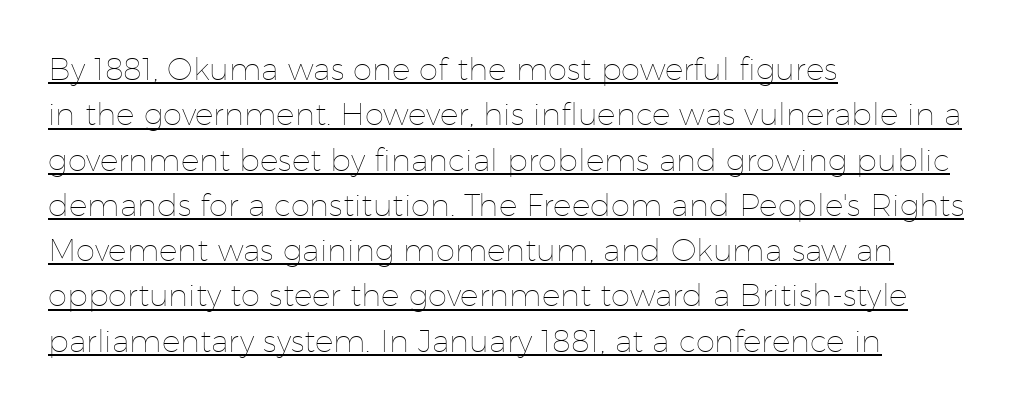
Q: Is the text bold? A: No.
Q: Is the text italic (slanted)? A: No, it is upright.
Q: Is the text underlined? A: Yes.
Q: How is the paragraph aligned? A: Left-aligned.
Q: Is the spacing between letters normal or unusually wide? A: Normal.
Q: Is the spacing between lines tight, normal or loose? A: Normal.
Q: Width (condensed, normal, or wide)? A: Normal.
Q: Stroke contrast? A: Low.
Q: x-height? A: Medium.
Q: Monospaced? A: No.
